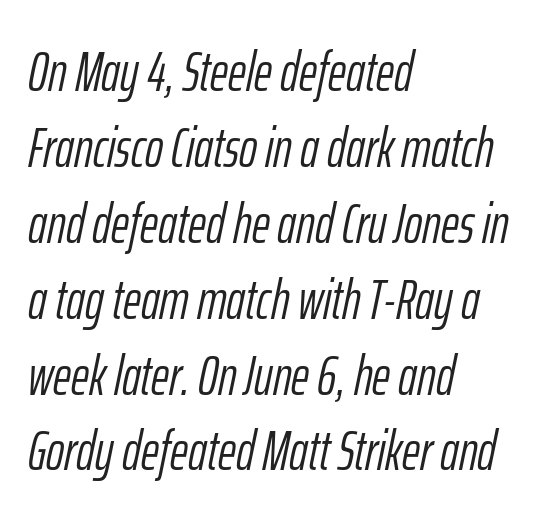
{"italic": "yes", "lean": "right", "slant_degrees": 12, "bold": "no", "weight": "light", "width": "condensed", "stroke_contrast": "low", "x_height": "medium", "monospaced": "no", "underline": "no", "align": "left", "line_spacing": "normal", "line_spacing_ratio": 1.38, "letter_spacing": "normal", "letter_spacing_em": 0.0, "glyph_px": 55}
